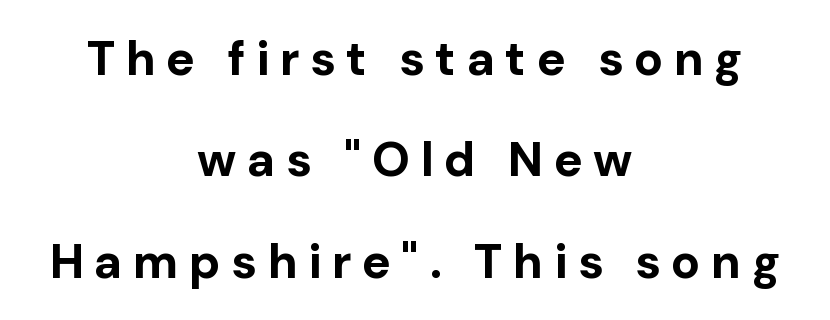
{"serif": "no", "italic": "no", "bold": "yes", "weight": "bold", "width": "normal", "stroke_contrast": "low", "x_height": "medium", "monospaced": "no", "underline": "no", "align": "center", "line_spacing": "loose", "line_spacing_ratio": 2.11, "letter_spacing": "wide", "letter_spacing_em": 0.22, "glyph_px": 48}
